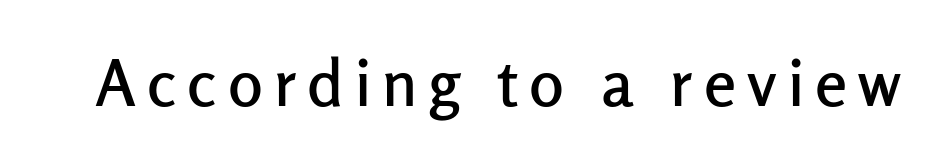
Q: Is the text italic (slanted)? A: No, it is upright.
Q: Is the typeface a serif or a sans-serif typeface? A: Sans-serif.
Q: Is the text underlined? A: No.
Q: Width (condensed, normal, or wide)? A: Normal.
Q: Stroke contrast? A: Low.
Q: x-height? A: Medium.
Q: Monospaced? A: No.
